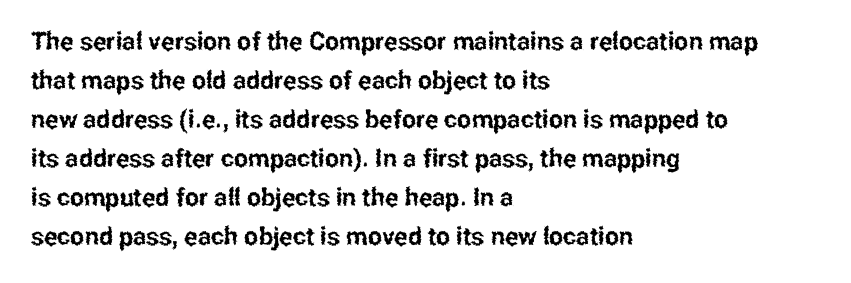
The horizontal fit of the characters is conventional and even. The passage shown stacks its lines at a standard gap. The letters stand straight up with perfectly vertical stems. Descender tails drop into unmarked territory. Is the block centered? No — it sits flush against the left margin.
